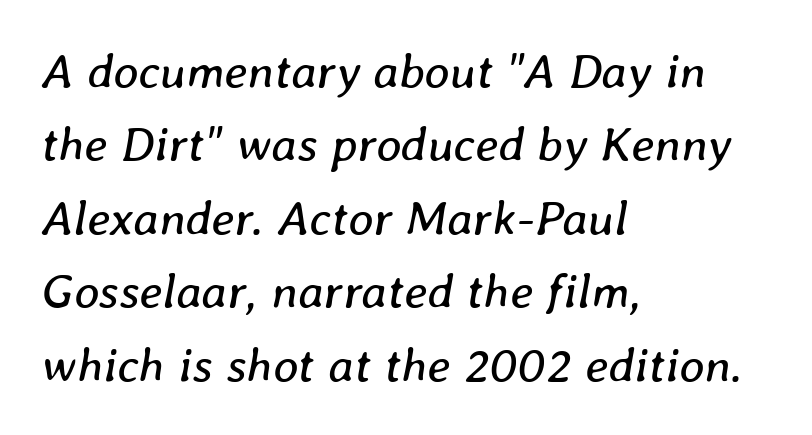
The gap between lines stays unmarked. The passage shown stacks its lines at a standard gap. Spacing between characters is what you'd get straight out of the box. Line beginnings align vertically; line endings do not.
